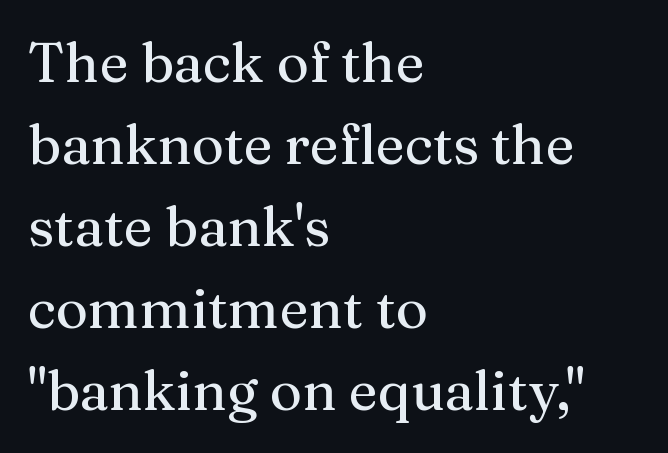
The image shows 55 px serif type, upright; set left-aligned, normal line spacing (1.49x), normal letter spacing, not underlined; medium stroke contrast and a medium x-height.
